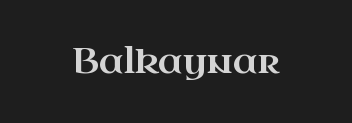
{"serif": "yes", "italic": "no", "width": "wide", "stroke_contrast": "high", "x_height": "small", "monospaced": "no", "underline": "no", "letter_spacing": "normal", "letter_spacing_em": 0.0, "glyph_px": 35}
